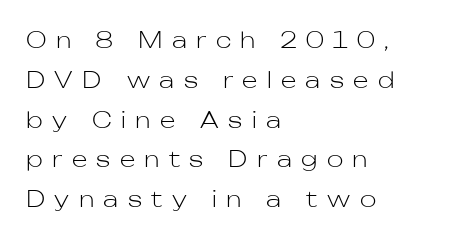
{"italic": "no", "bold": "no", "underline": "no", "align": "left", "line_spacing_ratio": 1.81, "letter_spacing": "wide", "letter_spacing_em": 0.43, "glyph_px": 22}
